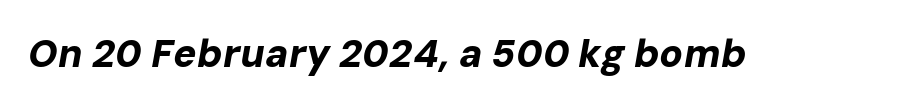
Spacing between characters is what you'd get straight out of the box. Bold? Absolutely — the strokes are thick and heavy. Varying glyph widths throughout — classic text-font behaviour. Rendered with sloped, italic letterforms. The passage shown is not underscored anywhere.
